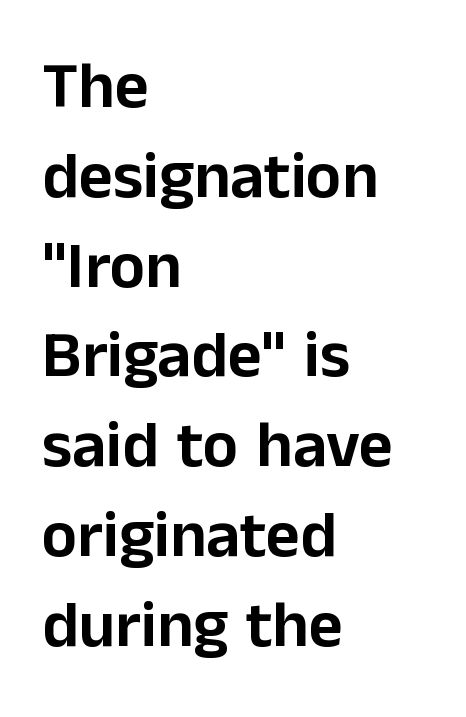
The image shows 66 px sans-serif type, upright; set left-aligned, normal line spacing (1.36x), normal letter spacing, not underlined; low stroke contrast and a medium x-height.
